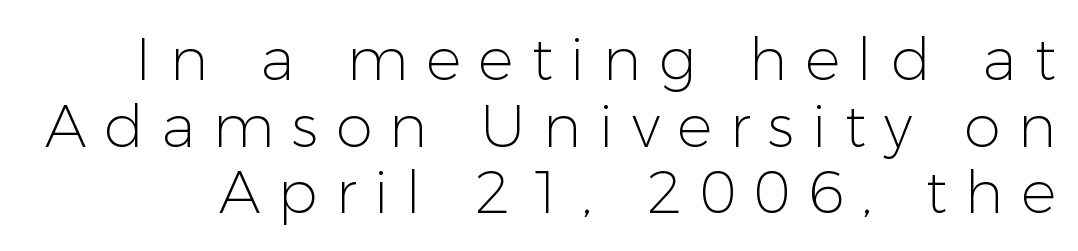
The image shows 59 px light sans-serif type, upright; set tight line spacing (1.13x), unusually wide letter spacing (+0.3 em), not underlined; low stroke contrast and a medium x-height.
